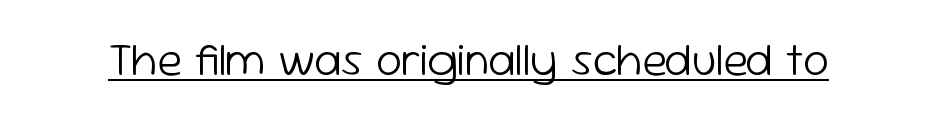
Q: Is the text bold? A: No.
Q: Is the text italic (slanted)? A: No, it is upright.
Q: Is the typeface a serif or a sans-serif typeface? A: Sans-serif.
Q: Is the text underlined? A: Yes.
Q: Is the spacing between letters normal or unusually wide? A: Normal.
Q: Width (condensed, normal, or wide)? A: Normal.
Q: Stroke contrast? A: Low.
Q: x-height? A: Medium.
Q: Monospaced? A: No.
